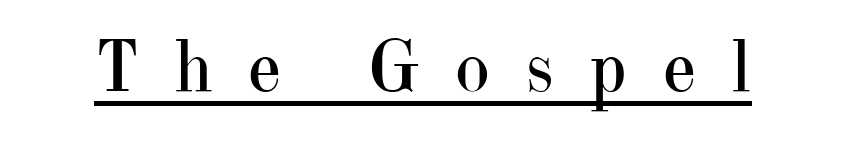
The image shows 74 px regular-weight serif type, upright; set unusually wide letter spacing (+0.46 em), underlined; high stroke contrast and a small x-height.
